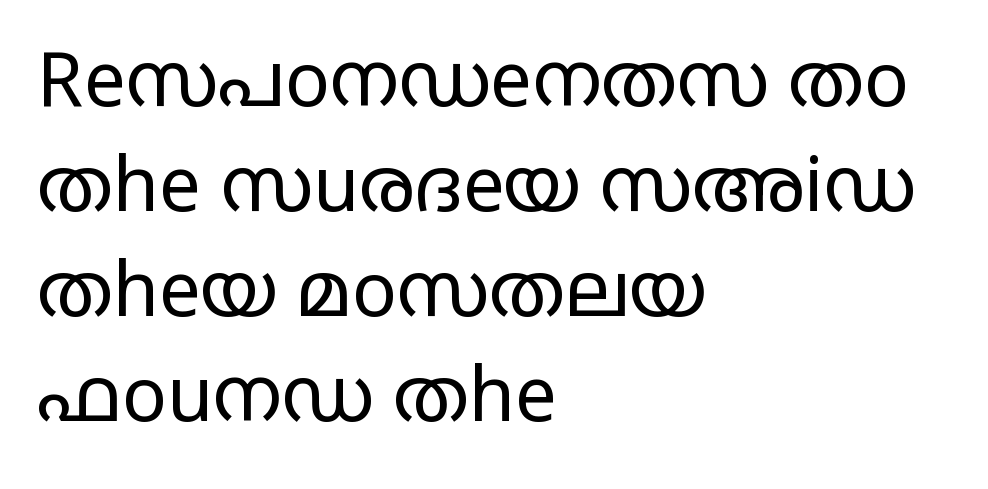
{"serif": "no", "italic": "no", "bold": "no", "weight": "regular", "width": "wide", "stroke_contrast": "low", "x_height": "large", "monospaced": "no", "underline": "no", "align": "left", "line_spacing": "normal", "line_spacing_ratio": 1.4, "letter_spacing": "normal", "letter_spacing_em": 0.0, "glyph_px": 75}
